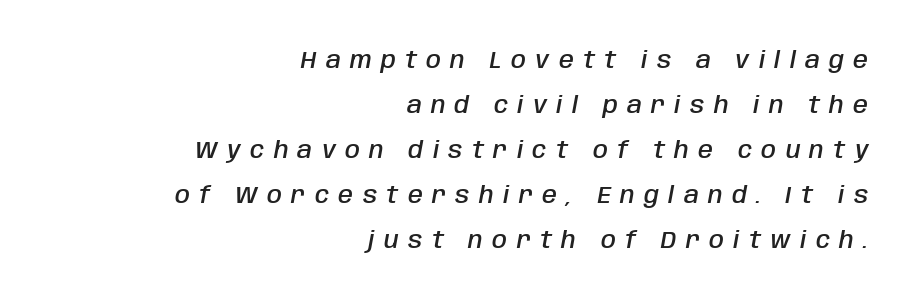
The image shows 24 px text type, italic (leaning right); set right-aligned, line spacing 1.87x, unusually wide letter spacing (+0.39 em), not underlined.
